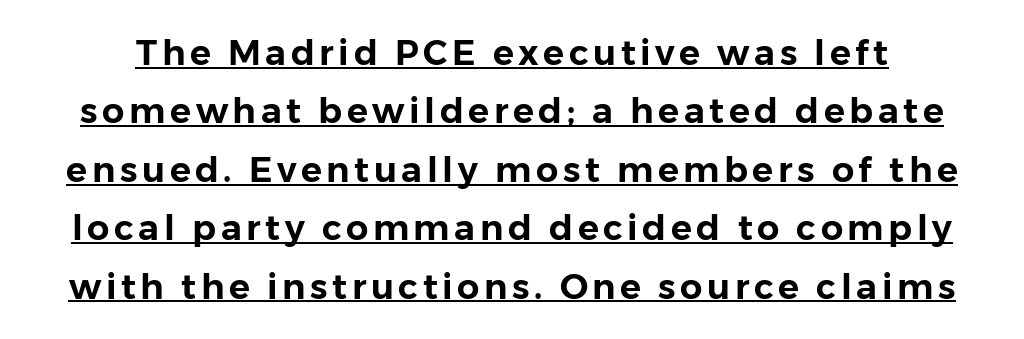
The type family on display is of the sans-serif kind. The letters stand upright; this is a roman face. Underlined type. Looks like regular typesetting: each glyph gets only the width it needs. How would I describe the line gaps? Plain and ordinary.
